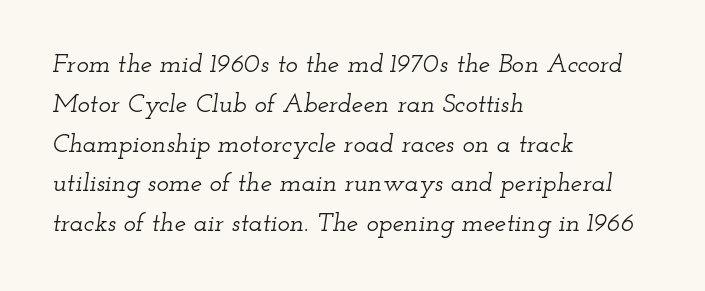
Q: Is the text italic (slanted)? A: Yes, it leans right by about 12 degrees.
Q: Is the text underlined? A: No.
Q: How is the paragraph aligned? A: Left-aligned.
Q: Is the spacing between letters normal or unusually wide? A: Normal.
Q: Is the spacing between lines tight, normal or loose? A: Normal.
